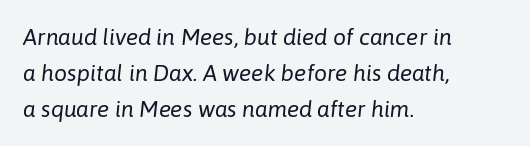
The passage shown leans; its letterforms are oblique. The type is set solid horizontally, with unmodified tracking. Underline: absent. The space between consecutive lines is moderate. The setting favours the left margin, as ordinary paragraphs usually do.
